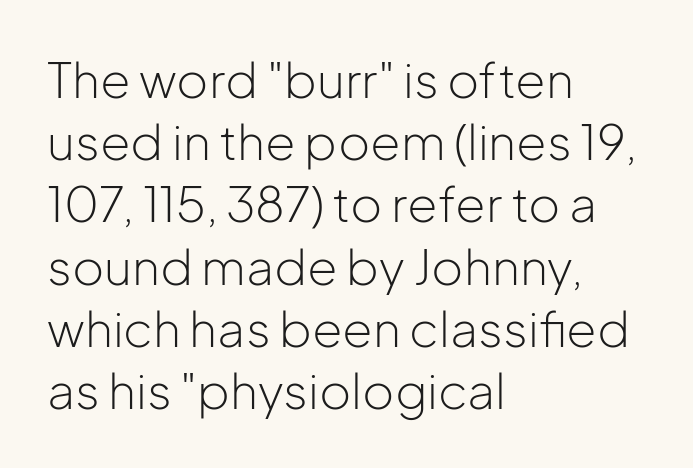
Proportional: the letters do not fall into vertical columns. Each line starts at the same left margin while the right side varies. Rendered with straight, roman letterforms. The typesetting does not lean heavy: it is not bold.
